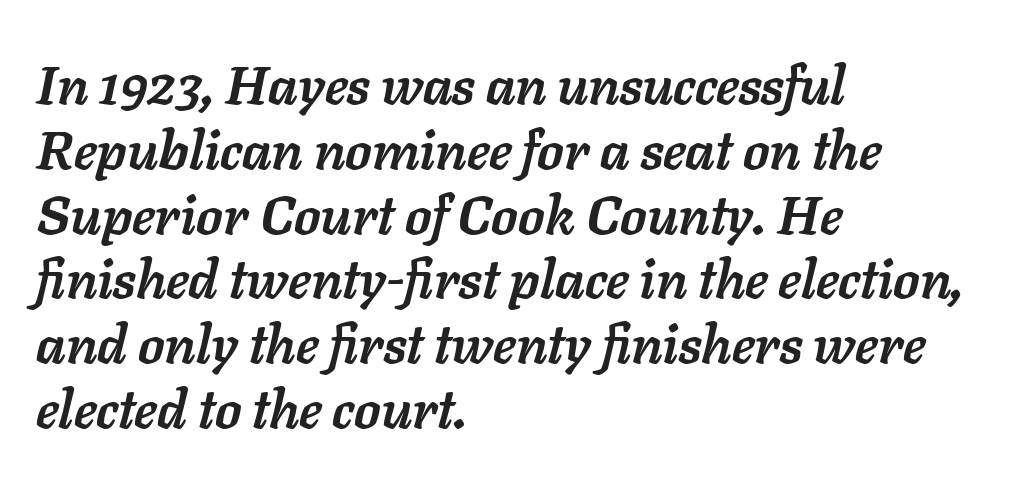
Q: Is the text bold? A: Yes.
Q: Is the text italic (slanted)? A: Yes, it leans right by about 11 degrees.
Q: Is the text underlined? A: No.
Q: How is the paragraph aligned? A: Left-aligned.
Q: Is the spacing between letters normal or unusually wide? A: Normal.
Q: Width (condensed, normal, or wide)? A: Normal.
Q: Stroke contrast? A: Low.
Q: x-height? A: Medium.
Q: Monospaced? A: No.
